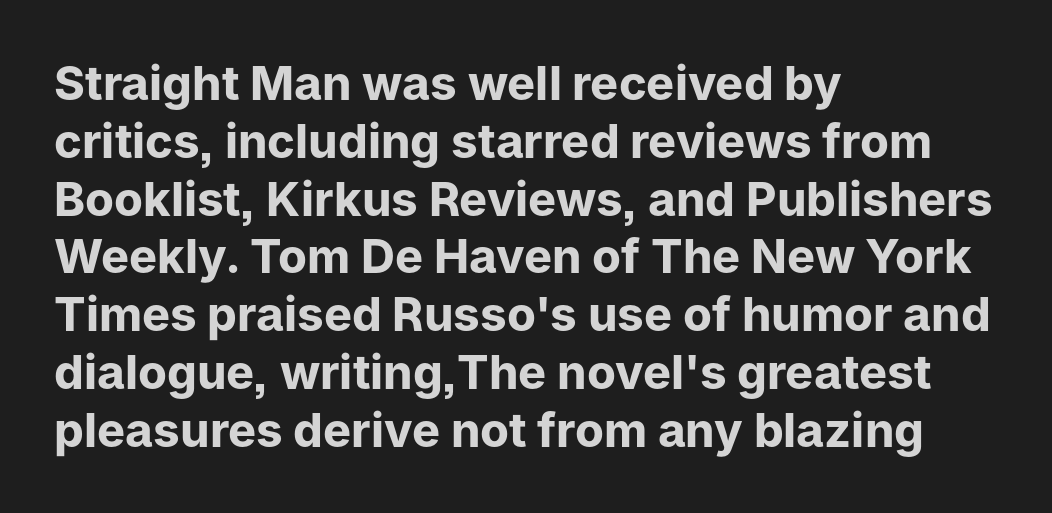
Rule under the text: the space is simply empty. This rendering uses left alignment, leaving the right contour irregular. The letters stand straight up with perfectly vertical stems. Looks like regular typesetting: each glyph gets only the width it needs.
